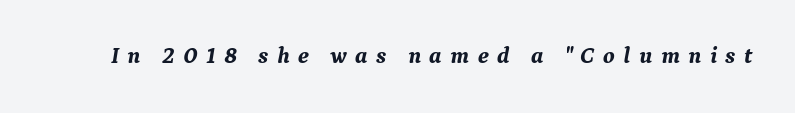
Each row of text sits above clean, open space. Typographic density is high because the face is bold. The rendering inserts visible extra space after every character. The glyphs look as if they've been sheared to an angle.
